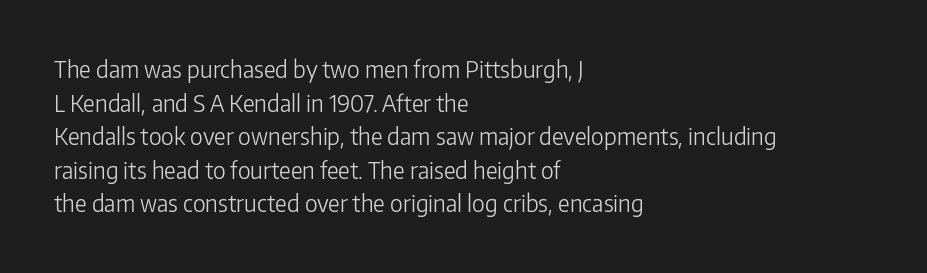
{"italic": "no", "bold": "no", "underline": "no", "align": "left", "line_spacing": "normal", "line_spacing_ratio": 1.46, "letter_spacing": "normal", "letter_spacing_em": 0.0, "glyph_px": 23}
